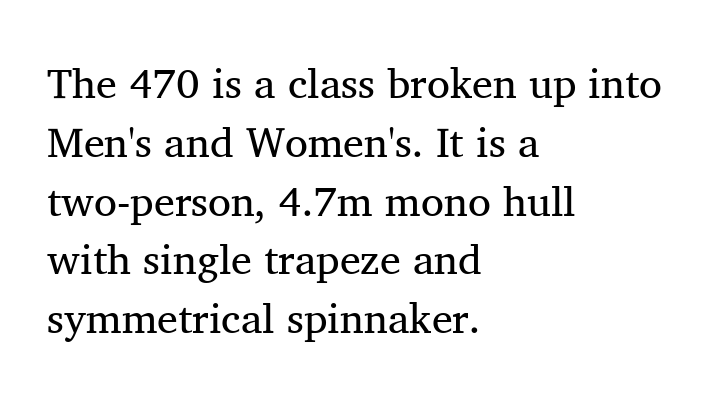
Q: Is the text bold? A: No.
Q: Is the text italic (slanted)? A: No, it is upright.
Q: Is the typeface a serif or a sans-serif typeface? A: Serif.
Q: Is the text underlined? A: No.
Q: How is the paragraph aligned? A: Left-aligned.
Q: Is the spacing between letters normal or unusually wide? A: Normal.
Q: Is the spacing between lines tight, normal or loose? A: Normal.
Q: Width (condensed, normal, or wide)? A: Normal.
Q: Stroke contrast? A: Medium.
Q: x-height? A: Medium.
Q: Monospaced? A: No.
